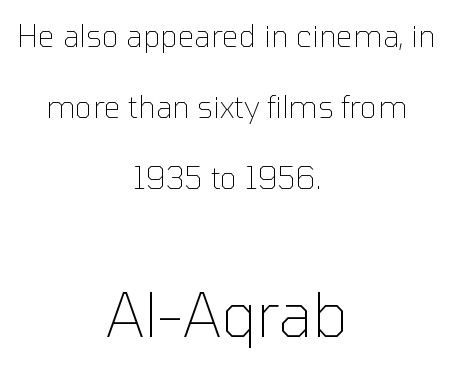
Whoever set this chose breathing room over compactness in the vertical rhythm. A typesetter would call this zero additional tracking. Type size steps up from the first block to the second. No extra ink here — the face is not bold.
